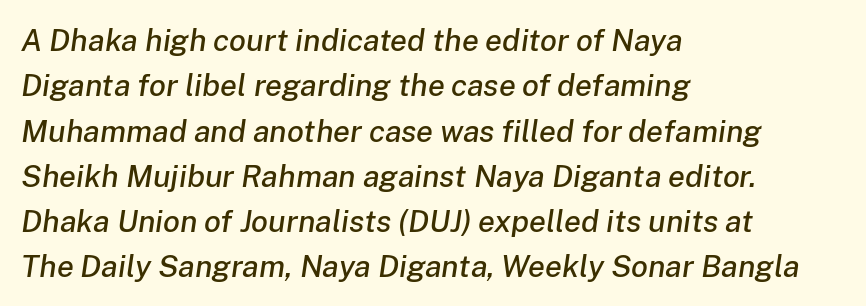
{"italic": "yes", "lean": "right", "slant_degrees": 8, "width": "normal", "stroke_contrast": "low", "x_height": "medium", "monospaced": "no", "underline": "no", "align": "left", "line_spacing": "normal", "line_spacing_ratio": 1.46, "letter_spacing": "normal", "letter_spacing_em": 0.0, "glyph_px": 31}
